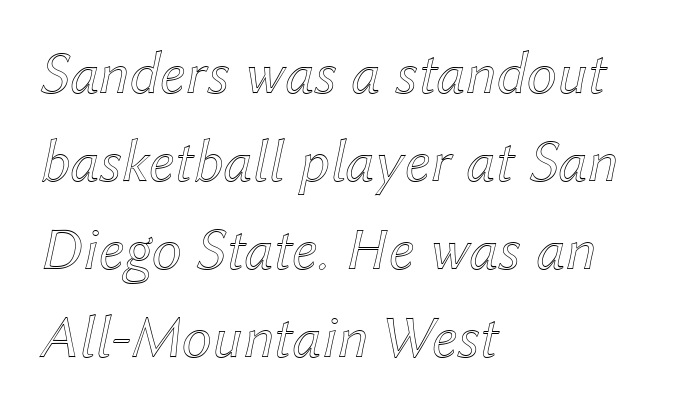
Compared with a centered layout, this one pins lines to the left instead. Rendered with sloped, italic letterforms. In terms of leading, this rendering sits right in the middle. The rendering uses natural spacing where letterforms have individual widths. A typesetter would call this zero additional tracking. The foot of each line stays bare and open.
